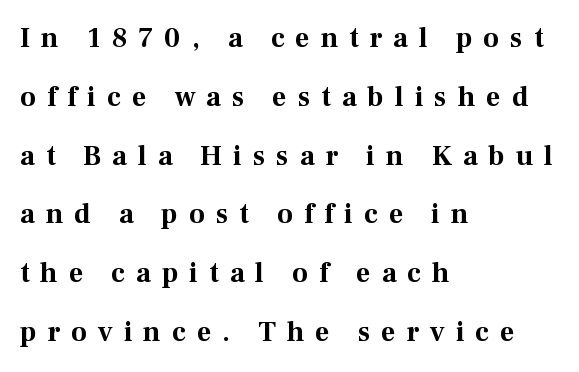
Q: Is the text bold? A: Yes.
Q: Is the text italic (slanted)? A: No, it is upright.
Q: Is the typeface a serif or a sans-serif typeface? A: Serif.
Q: Is the text underlined? A: No.
Q: How is the paragraph aligned? A: Left-aligned.
Q: Is the spacing between letters normal or unusually wide? A: Unusually wide.
Q: Is the spacing between lines tight, normal or loose? A: Loose.
Q: Width (condensed, normal, or wide)? A: Normal.
Q: Stroke contrast? A: Medium.
Q: x-height? A: Medium.
Q: Monospaced? A: No.
